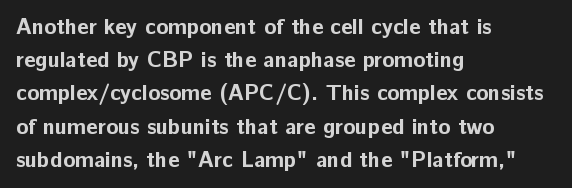
{"italic": "no", "bold": "yes", "underline": "no", "align": "left", "line_spacing": "normal", "line_spacing_ratio": 1.51, "letter_spacing": "normal", "letter_spacing_em": 0.0, "glyph_px": 22}
